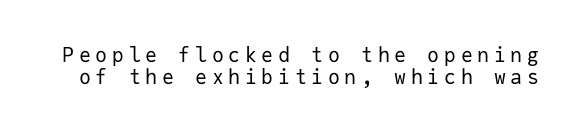
Heaviness? Minimal to ordinary, like unemphasized prose. Each row of text sits above clean, open space. Cramped leading. Rendered with straight, roman letterforms. Substantial extra tracking has been applied to these lines.
